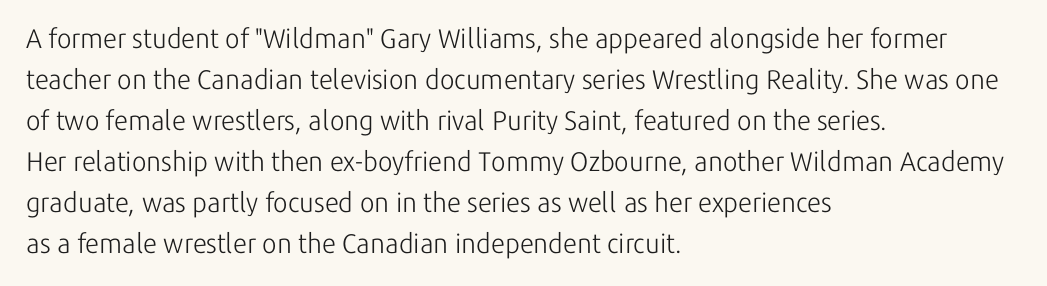
{"italic": "no", "bold": "no", "underline": "no", "align": "left", "line_spacing": "normal", "line_spacing_ratio": 1.52, "letter_spacing": "normal", "letter_spacing_em": 0.0, "glyph_px": 27}
